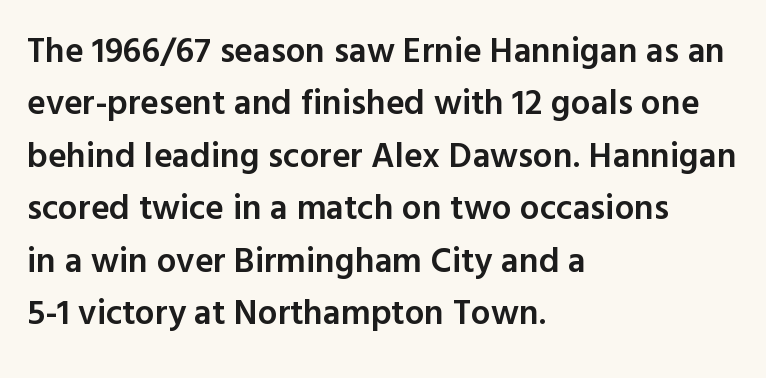
Does the copy run flush right? No — it runs flush left. One glance says typical: line gaps are just what's usual. Characters remain perfectly vertical along every line. Note the varied advance widths — an 'i' is clearly narrower than an 'm'. Default kerning and tracking; the words read as compact shapes. On the weight axis this lands at semibold, roughly 600.
